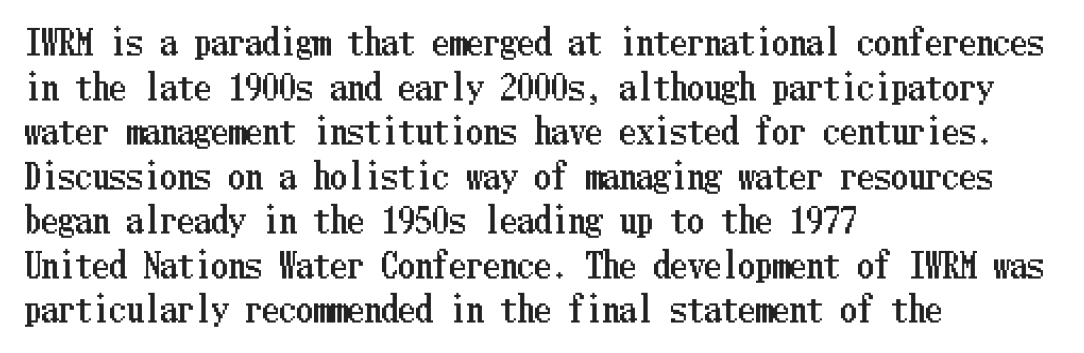
{"italic": "no", "width": "condensed", "stroke_contrast": "low", "x_height": "medium", "underline": "no", "align": "left", "line_spacing": "normal", "line_spacing_ratio": 1.31, "letter_spacing": "normal", "letter_spacing_em": 0.0, "glyph_px": 34}
